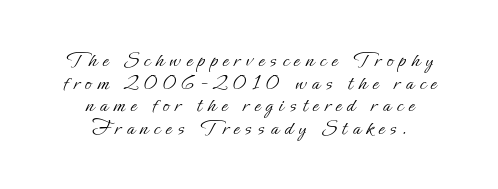
{"bold": "no", "underline": "no", "align": "center", "line_spacing": "tight", "line_spacing_ratio": 1.03, "letter_spacing": "wide", "letter_spacing_em": 0.26, "glyph_px": 22}
